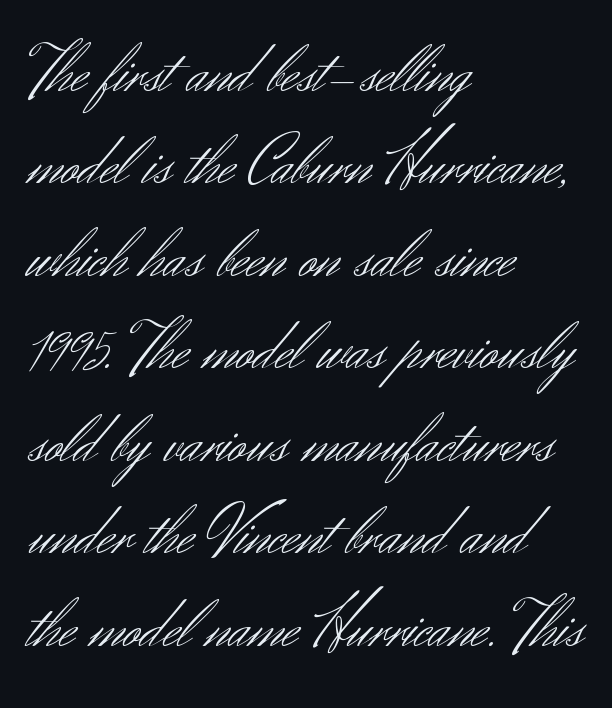
The image shows 69 px light sans-serif type; set left-aligned, normal line spacing (1.34x), normal letter spacing, not underlined; medium stroke contrast and a small x-height.
